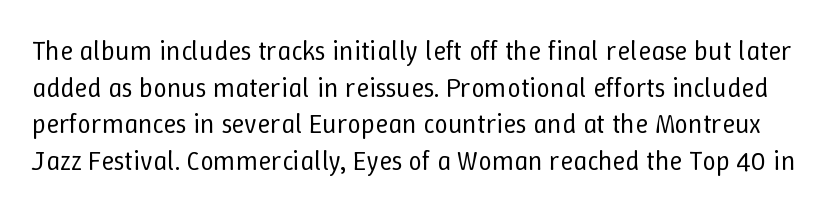
Q: Is the text bold? A: No.
Q: Is the text italic (slanted)? A: No, it is upright.
Q: Is the text underlined? A: No.
Q: Is the spacing between letters normal or unusually wide? A: Normal.
Q: Is the spacing between lines tight, normal or loose? A: Normal.
